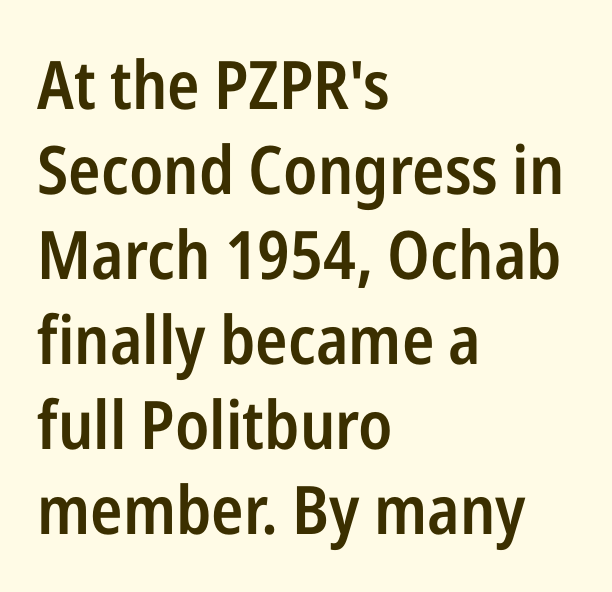
Q: Is the text bold? A: Semi-bold.
Q: Is the text italic (slanted)? A: No, it is upright.
Q: Is the typeface a serif or a sans-serif typeface? A: Sans-serif.
Q: Is the text underlined? A: No.
Q: How is the paragraph aligned? A: Left-aligned.
Q: Is the spacing between letters normal or unusually wide? A: Normal.
Q: Is the spacing between lines tight, normal or loose? A: Normal.
Q: Width (condensed, normal, or wide)? A: Condensed.
Q: Stroke contrast? A: Low.
Q: x-height? A: Medium.
Q: Monospaced? A: No.
